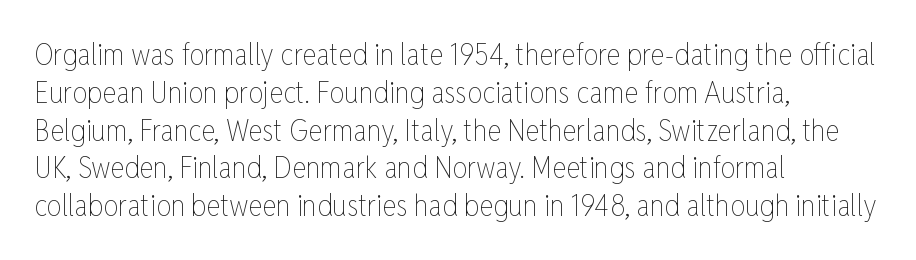
These lines are rendered in a variable-pitch font. Each new line begins a customary step beneath the previous one. The glyphs are unaccompanied by any horizontal stroke below them. Short and long lines alike share a common starting point at left. Weight: not bold — regular or lighter.
